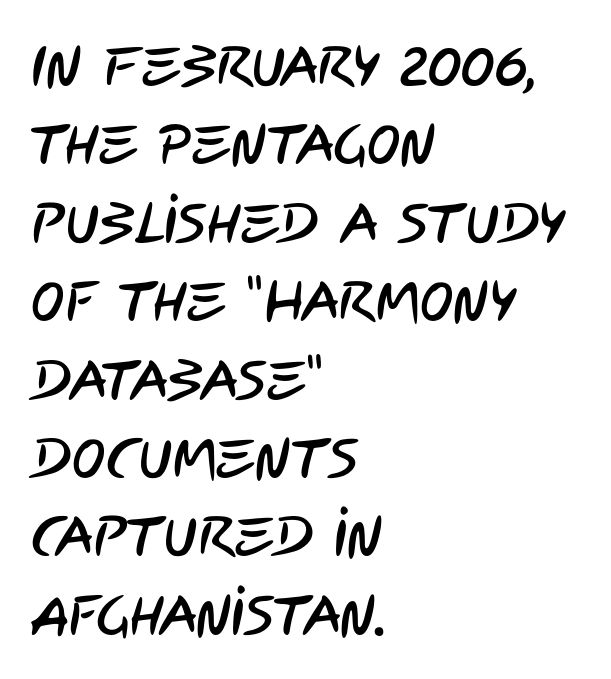
Q: Is the typeface a serif or a sans-serif typeface? A: Sans-serif.
Q: Is the text underlined? A: No.
Q: How is the paragraph aligned? A: Left-aligned.
Q: Is the spacing between letters normal or unusually wide? A: Normal.
Q: Is the spacing between lines tight, normal or loose? A: Normal.
Q: Width (condensed, normal, or wide)? A: Condensed.
Q: Stroke contrast? A: Low.
Q: x-height? A: Large.
Q: Monospaced? A: No.
